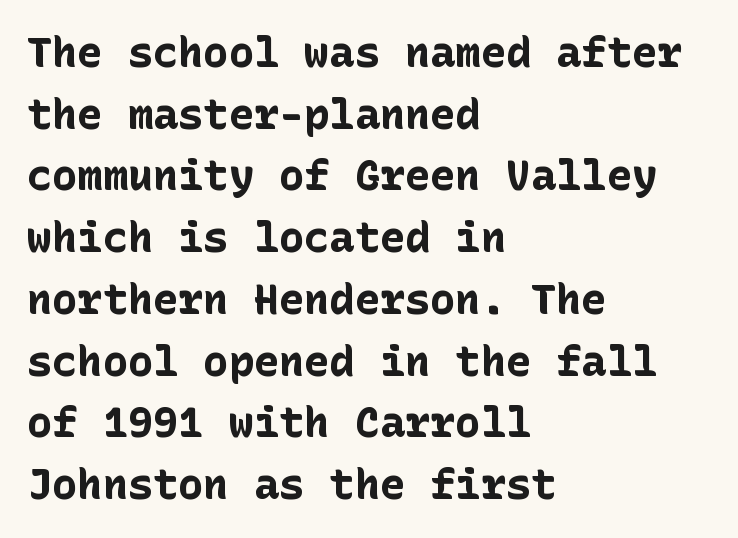
Honestly, the letter spacing is just normal — you wouldn't notice it. Decoration check: the copy has no underline. Letterform terminals end flat and unadorned throughout the passage. Regular leading.
